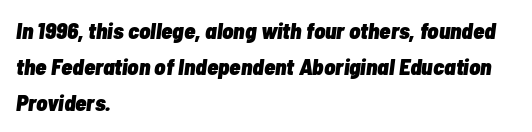
Q: Is the text bold? A: Yes.
Q: Is the text italic (slanted)? A: Yes, it leans right by about 7 degrees.
Q: Is the text underlined? A: No.
Q: How is the paragraph aligned? A: Left-aligned.
Q: Is the spacing between letters normal or unusually wide? A: Normal.
Q: Is the spacing between lines tight, normal or loose? A: Normal.
